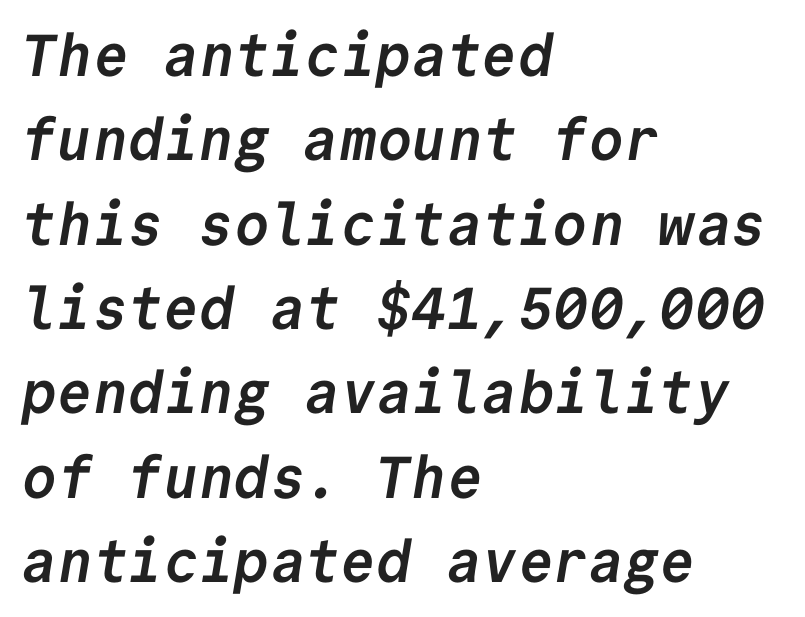
Q: Is the text bold? A: Yes.
Q: Is the typeface a serif or a sans-serif typeface? A: Sans-serif.
Q: Is the text underlined? A: No.
Q: How is the paragraph aligned? A: Left-aligned.
Q: Is the spacing between letters normal or unusually wide? A: Normal.
Q: Is the spacing between lines tight, normal or loose? A: Normal.
Q: Width (condensed, normal, or wide)? A: Normal.
Q: Stroke contrast? A: Low.
Q: x-height? A: Medium.
Q: Monospaced? A: Yes.
